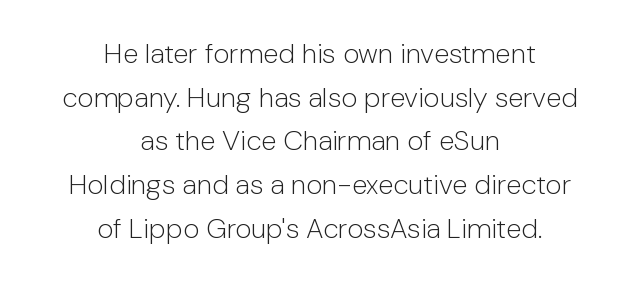
Q: Is the text bold? A: No.
Q: Is the text italic (slanted)? A: No, it is upright.
Q: Is the typeface a serif or a sans-serif typeface? A: Sans-serif.
Q: Is the text underlined? A: No.
Q: How is the paragraph aligned? A: Centered.
Q: Is the spacing between letters normal or unusually wide? A: Normal.
Q: Is the spacing between lines tight, normal or loose? A: Normal.
Q: Width (condensed, normal, or wide)? A: Normal.
Q: Stroke contrast? A: Low.
Q: x-height? A: Medium.
Q: Monospaced? A: No.
